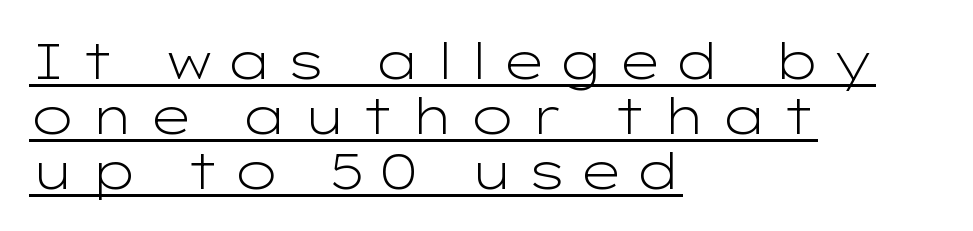
{"serif": "no", "italic": "no", "bold": "no", "weight": "light", "width": "wide", "stroke_contrast": "low", "x_height": "medium", "monospaced": "no", "underline": "yes", "align": "left", "line_spacing": "tight", "line_spacing_ratio": 1.1, "letter_spacing": "wide", "letter_spacing_em": 0.24, "glyph_px": 50}
